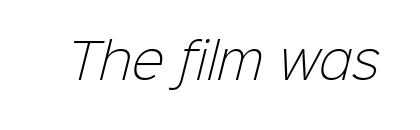
The image shows 49 px light sans-serif type; set normal letter spacing, not underlined; low stroke contrast and a medium x-height.
